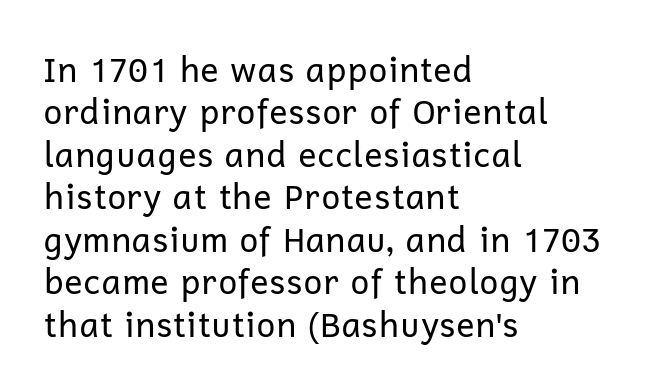
The image shows 34 px regular-weight sans-serif type, upright; set left-aligned, normal line spacing (1.25x), normal letter spacing, not underlined; low stroke contrast and a medium x-height.
